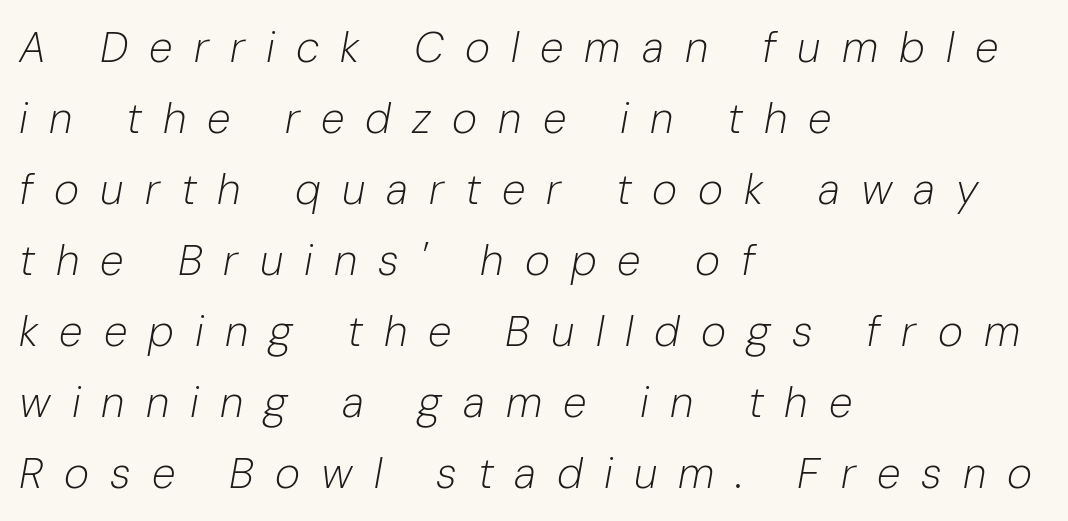
Quick note: underline off. The passage shown is typed in a proportional face where columns would drift. Compared with ordinary roman type, these characters are visibly tilted. Compared with a centered layout, this one pins lines to the left instead. Caption: face not bold, strokes unweighted. Compared with typical body copy, the letter spacing here is much looser.
